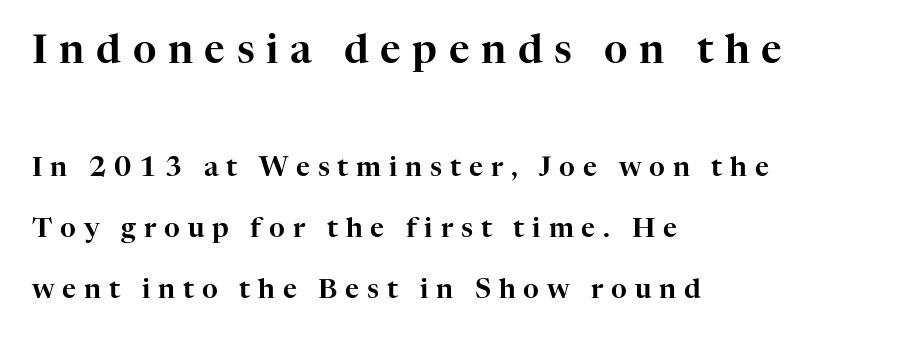
Q: Is the text italic (slanted)? A: No, it is upright.
Q: Is the typeface a serif or a sans-serif typeface? A: Serif.
Q: Is the text underlined? A: No.
Q: How is the paragraph aligned? A: Left-aligned.
Q: Is the spacing between letters normal or unusually wide? A: Unusually wide.
Q: Is the spacing between lines tight, normal or loose? A: Loose.
Q: Which block of text is set in a larger size, the first (top) or the second (bottom)? A: The first (top) one.
Q: Width (condensed, normal, or wide)? A: Normal.
Q: Stroke contrast? A: High.
Q: x-height? A: Medium.
Q: Monospaced? A: No.
